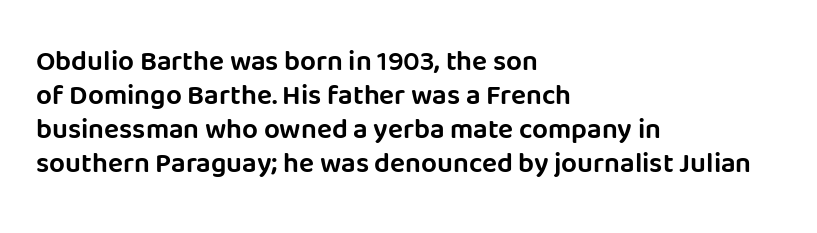
Q: Is the text italic (slanted)? A: No, it is upright.
Q: Is the typeface a serif or a sans-serif typeface? A: Sans-serif.
Q: Is the text underlined? A: No.
Q: How is the paragraph aligned? A: Left-aligned.
Q: Is the spacing between letters normal or unusually wide? A: Normal.
Q: Width (condensed, normal, or wide)? A: Normal.
Q: Stroke contrast? A: Low.
Q: x-height? A: Large.
Q: Monospaced? A: No.
